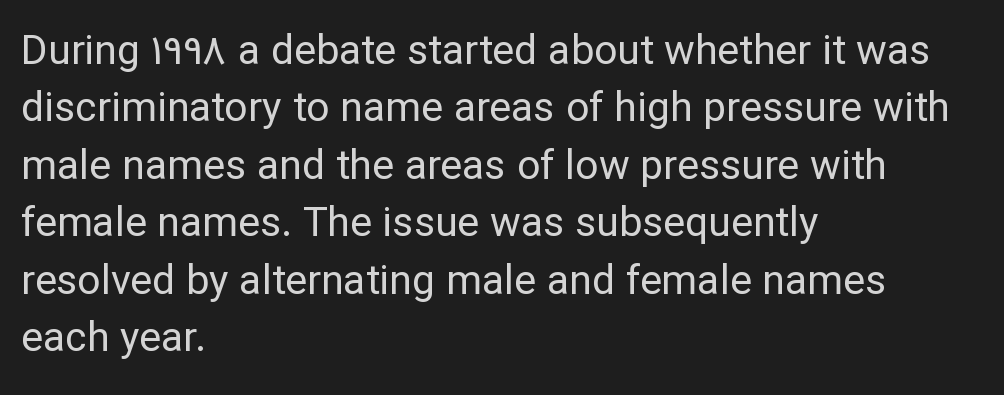
Vertical stems look standard width or narrower in stroke. The letters carry no serifs — their stems end cleanly without finishing strokes. Type without underlining. The lines are quadded left. Tracking here is standard; glyphs follow each other at the usual distance. Normally led — the rows are evenly, conventionally spaced.
